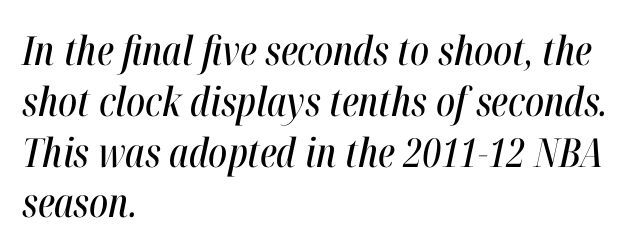
{"italic": "yes", "lean": "right", "slant_degrees": 12, "width": "condensed", "stroke_contrast": "high", "x_height": "medium", "monospaced": "no", "underline": "no", "align": "left", "line_spacing": "normal", "line_spacing_ratio": 1.27, "letter_spacing": "normal", "letter_spacing_em": 0.0, "glyph_px": 40}
